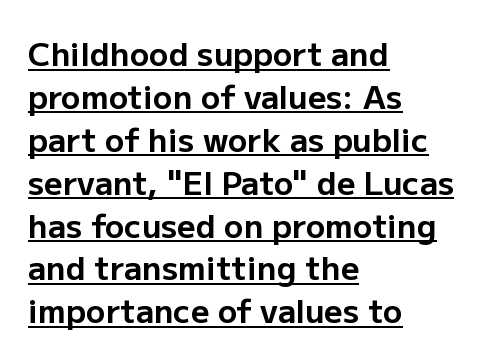
Note: no serifs on the glyphs. Typesetter's note: full bold, strokes at maximum text heaviness. Compared with a centered layout, this one pins lines to the left instead. Decoration check: the copy is underlined. Posture: vertical.
